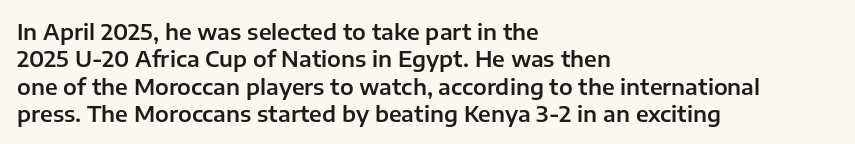
The image shows 22 px text type, upright; set left-aligned, line spacing 1.24x, normal letter spacing, not underlined.
